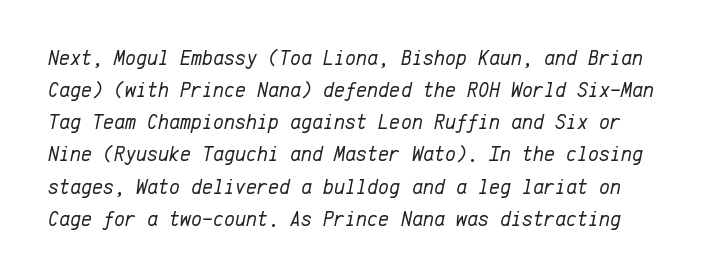
{"italic": "yes", "lean": "right", "slant_degrees": 12, "bold": "no", "underline": "no", "line_spacing": "normal", "line_spacing_ratio": 1.53, "letter_spacing": "normal", "letter_spacing_em": 0.0, "glyph_px": 21}
